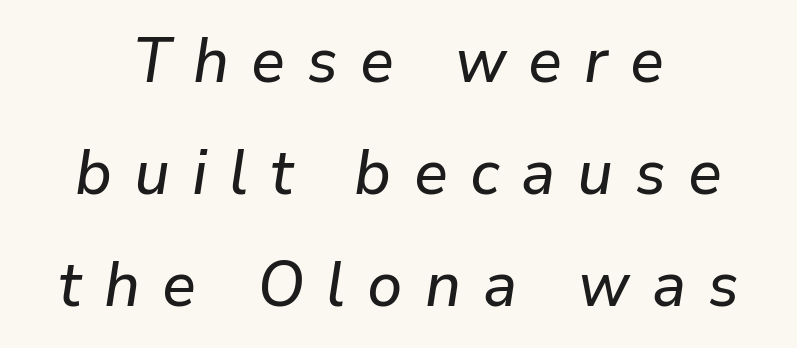
{"italic": "yes", "lean": "right", "slant_degrees": 9, "width": "normal", "stroke_contrast": "low", "x_height": "medium", "monospaced": "no", "underline": "no", "align": "center", "line_spacing_ratio": 1.78, "letter_spacing": "wide", "letter_spacing_em": 0.35, "glyph_px": 63}
